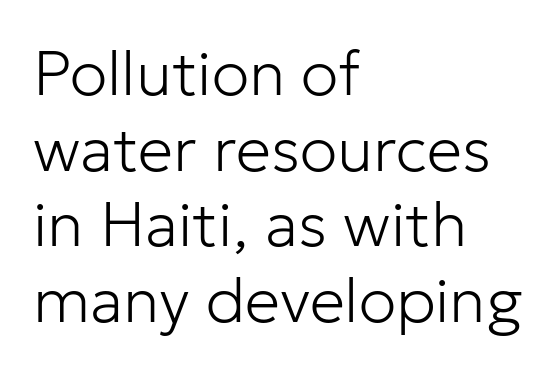
Q: Is the text bold? A: No.
Q: Is the text italic (slanted)? A: No, it is upright.
Q: Is the typeface a serif or a sans-serif typeface? A: Sans-serif.
Q: Is the text underlined? A: No.
Q: How is the paragraph aligned? A: Left-aligned.
Q: Is the spacing between letters normal or unusually wide? A: Normal.
Q: Width (condensed, normal, or wide)? A: Normal.
Q: Stroke contrast? A: Low.
Q: x-height? A: Medium.
Q: Monospaced? A: No.
